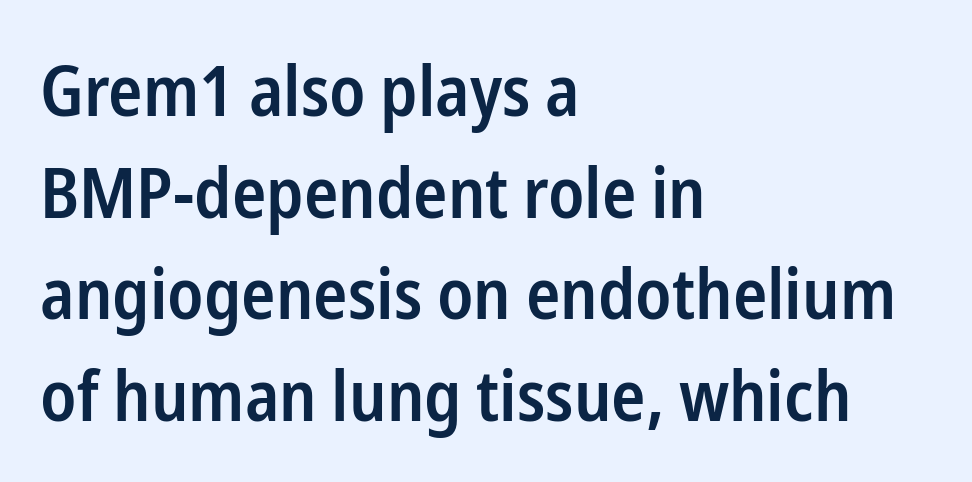
The image shows 71 px semibold, condensed sans-serif type, upright; set left-aligned, normal line spacing (1.43x), normal letter spacing, not underlined; low stroke contrast and a medium x-height.
